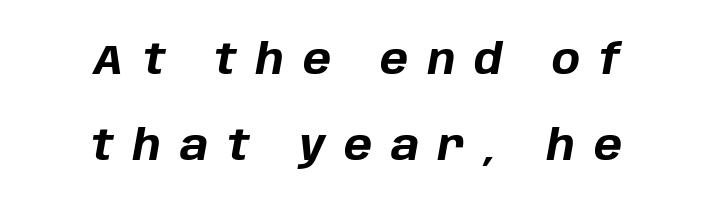
Q: Is the text bold? A: Yes.
Q: Is the text italic (slanted)? A: Yes, it leans right by about 10 degrees.
Q: Is the text underlined? A: No.
Q: How is the paragraph aligned? A: Centered.
Q: Is the spacing between letters normal or unusually wide? A: Unusually wide.
Q: Is the spacing between lines tight, normal or loose? A: Loose.
Q: Width (condensed, normal, or wide)? A: Normal.
Q: Stroke contrast? A: Low.
Q: x-height? A: Large.
Q: Monospaced? A: No.
